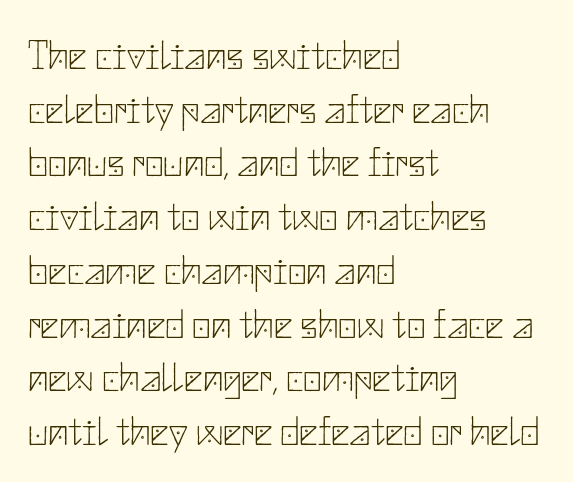
{"serif": "no", "italic": "no", "bold": "no", "weight": "thin", "width": "normal", "stroke_contrast": "low", "x_height": "small", "underline": "no", "align": "left", "line_spacing": "normal", "line_spacing_ratio": 1.31, "letter_spacing": "normal", "letter_spacing_em": 0.0, "glyph_px": 41}
